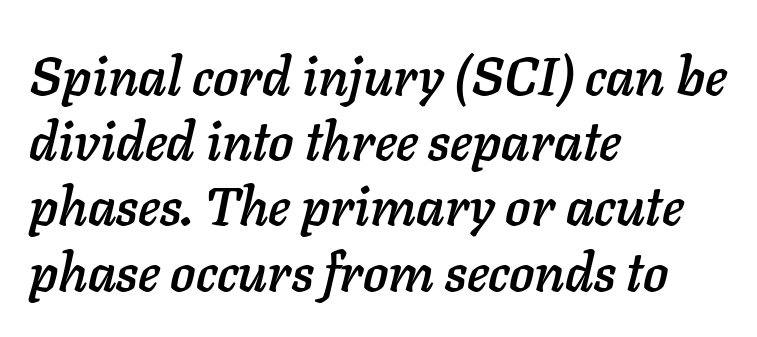
Q: Is the text italic (slanted)? A: Yes, it leans right by about 11 degrees.
Q: Is the text underlined? A: No.
Q: How is the paragraph aligned? A: Left-aligned.
Q: Is the spacing between letters normal or unusually wide? A: Normal.
Q: Width (condensed, normal, or wide)? A: Normal.
Q: Stroke contrast? A: Low.
Q: x-height? A: Medium.
Q: Monospaced? A: No.
